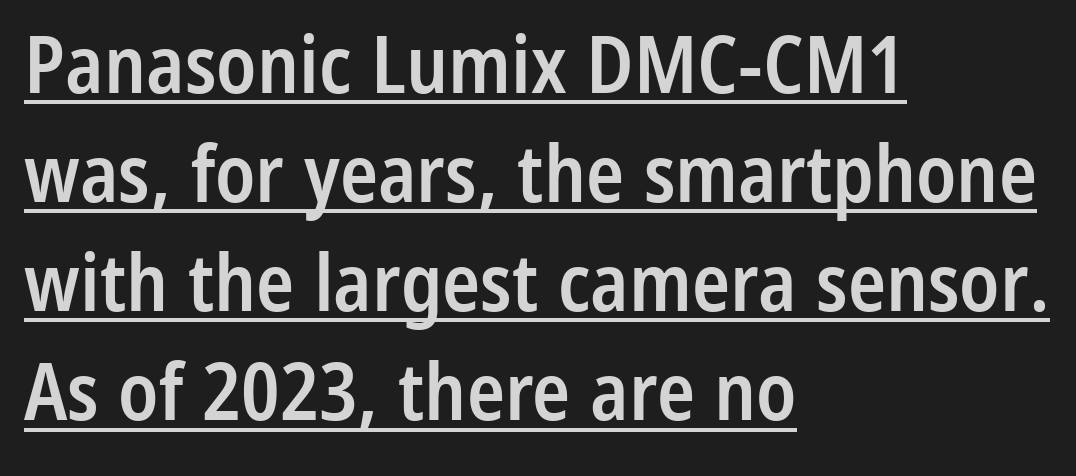
Q: Is the text bold? A: Semi-bold.
Q: Is the text italic (slanted)? A: No, it is upright.
Q: Is the typeface a serif or a sans-serif typeface? A: Sans-serif.
Q: Is the text underlined? A: Yes.
Q: How is the paragraph aligned? A: Left-aligned.
Q: Is the spacing between letters normal or unusually wide? A: Normal.
Q: Is the spacing between lines tight, normal or loose? A: Normal.
Q: Width (condensed, normal, or wide)? A: Condensed.
Q: Stroke contrast? A: Low.
Q: x-height? A: Medium.
Q: Monospaced? A: No.
